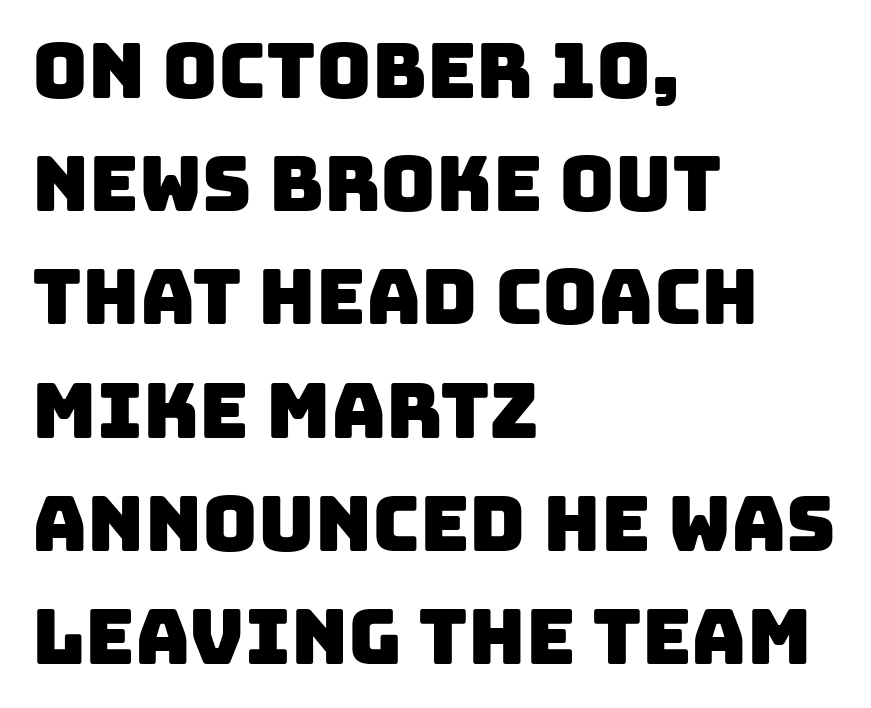
The image shows 76 px sans-serif type; set left-aligned, normal line spacing (1.49x), normal letter spacing, not underlined; low stroke contrast and a large x-height.
